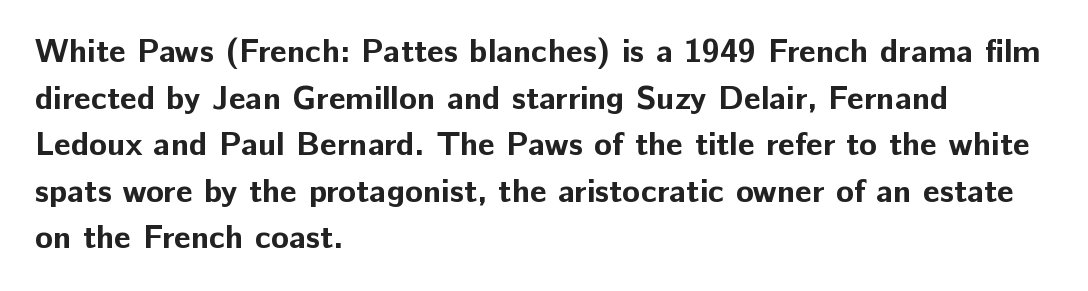
The image shows 33 px bold sans-serif type, upright; set left-aligned, normal line spacing (1.41x), normal letter spacing, not underlined; low stroke contrast and a medium x-height.
